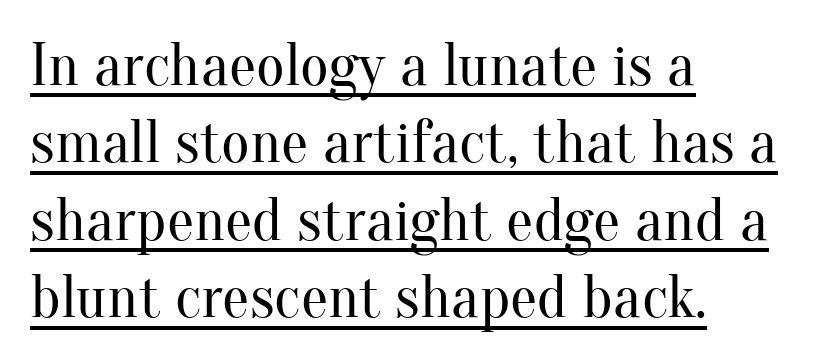
The image shows 61 px regular-weight serif type, upright; set left-aligned, normal line spacing (1.27x), normal letter spacing, underlined; medium stroke contrast and a small x-height.
